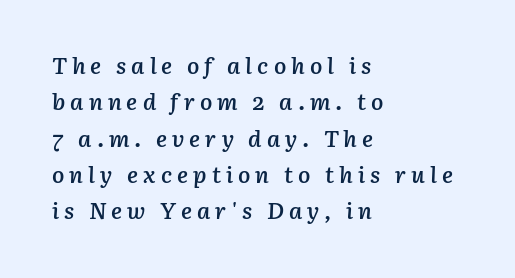
Typesetter's note: demi weight, one step under bold. Posture: slanted. The type is letterspaced generously, with wide tracking. The ragged edge is on the right, which tells us the setting is flush left.
